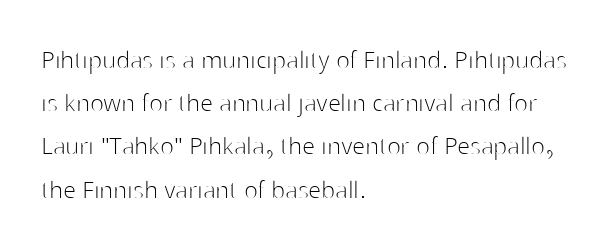
The image shows 29 px thin sans-serif type, upright; set left-aligned, normal line spacing (1.49x), normal letter spacing, not underlined; high stroke contrast and a medium x-height.
